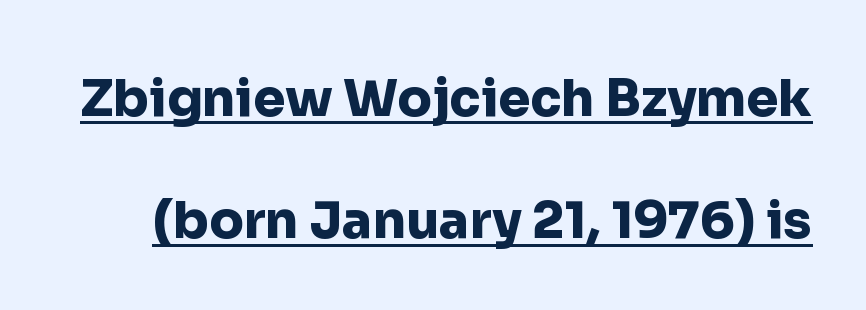
Q: Is the text bold? A: Yes.
Q: Is the text italic (slanted)? A: No, it is upright.
Q: Is the typeface a serif or a sans-serif typeface? A: Sans-serif.
Q: Is the text underlined? A: Yes.
Q: Is the spacing between letters normal or unusually wide? A: Normal.
Q: Is the spacing between lines tight, normal or loose? A: Loose.
Q: Width (condensed, normal, or wide)? A: Normal.
Q: Stroke contrast? A: Low.
Q: x-height? A: Medium.
Q: Monospaced? A: No.
